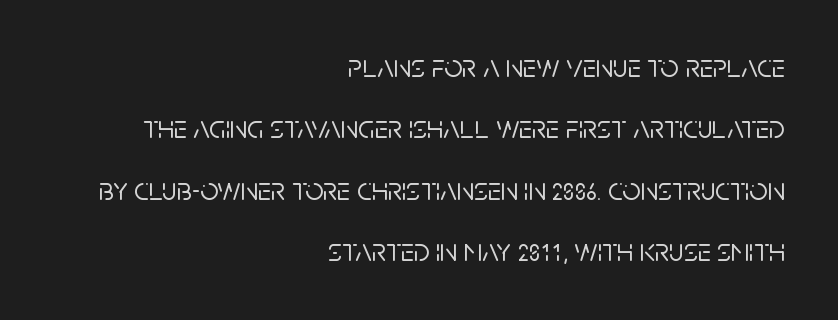
Summary of vertical rhythm: relaxed, with wide interline spacing. No feet cap the strokes, marking this as sans-serif type. The foot of each line stays bare and open. Look at the tracking — it's just the regular setting, nothing added. Think of a printed novel: that variable character pitch is what you see here. The compositor pushed each line to the right boundary.
